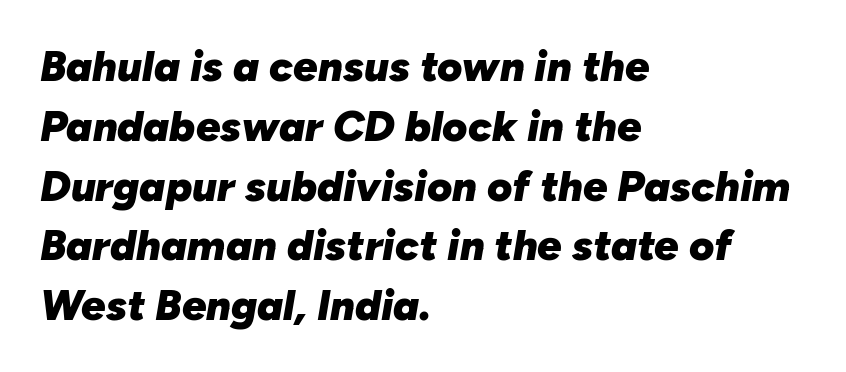
The image shows 43 px heavy type, italic (leaning right); set left-aligned, normal line spacing (1.39x), normal letter spacing, not underlined; low stroke contrast and a medium x-height.
